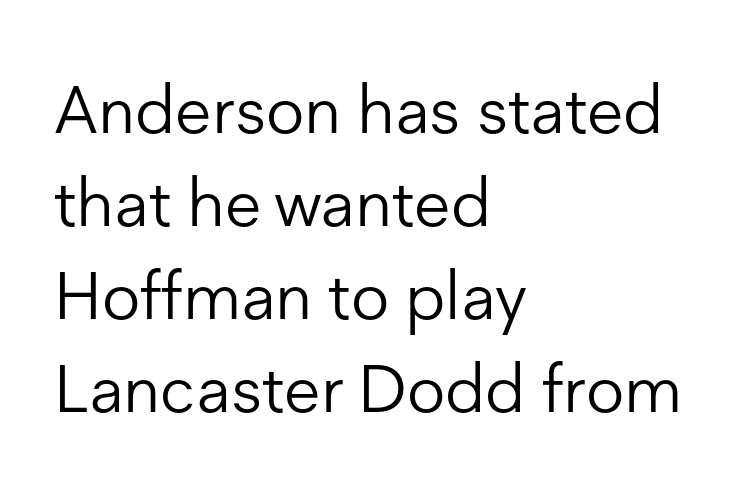
The font family rendered here belongs to the sans-serif group. The letterforms sit at book weight or below. Rendered with straight, roman letterforms. The words here are not underlined.
